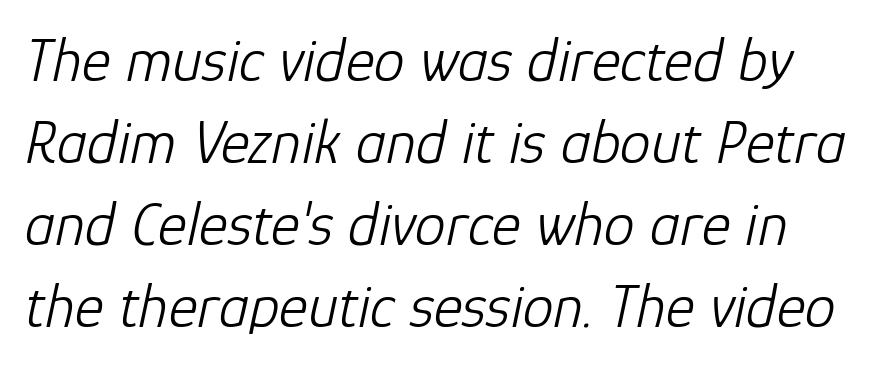
The image shows 62 px light type, italic (leaning right); set normal line spacing (1.32x), normal letter spacing, not underlined; low stroke contrast and a medium x-height.
